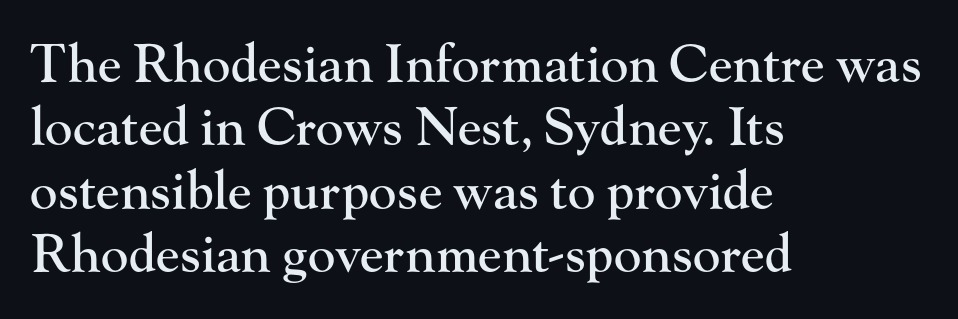
{"serif": "yes", "italic": "no", "width": "normal", "stroke_contrast": "high", "x_height": "small", "monospaced": "no", "underline": "no", "align": "left", "line_spacing_ratio": 1.22, "letter_spacing": "normal", "letter_spacing_em": 0.0, "glyph_px": 52}
